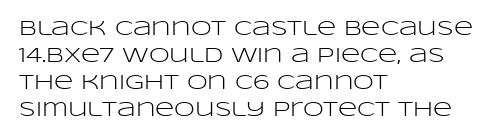
Q: Is the text bold? A: No.
Q: Is the text italic (slanted)? A: No, it is upright.
Q: Is the text underlined? A: No.
Q: How is the paragraph aligned? A: Left-aligned.
Q: Is the spacing between letters normal or unusually wide? A: Normal.
Q: Is the spacing between lines tight, normal or loose? A: Normal.
